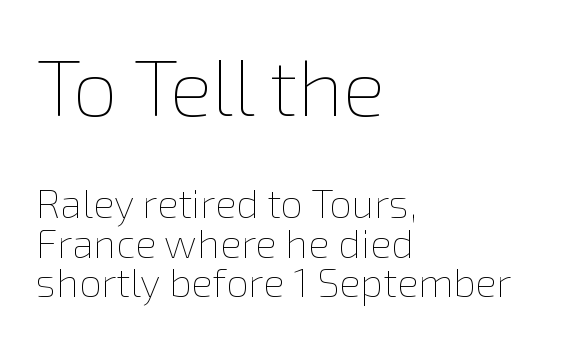
The rendering uses a small line-height, squeezing the rows. Does the lettering tilt? It doesn't — this is upright. The designer gave the opening block more size than the closing block. Stroke mass is kept to a normal reading level or below. In terms of letterspacing, this is plain default setting. The face used here is proportionally spaced, like ordinary book or web type.
